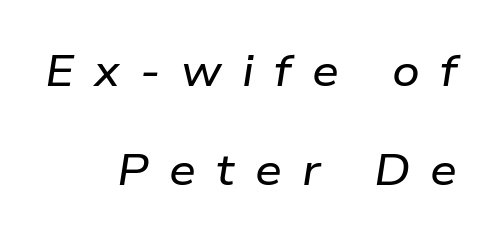
The letters advance in unequal steps, a hallmark of proportional type. Line ends are locked; line starts wander. Someone cranked the tracking dial way up on this one. What's the leading like? Stretched, with rows far apart. The face used here has a pronounced slope to its letters. Underlining? Definitely not there.
